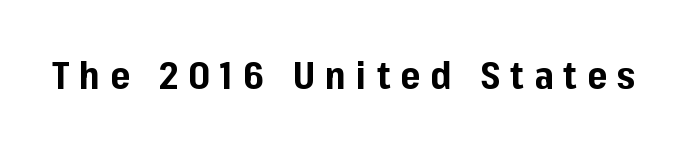
You could only call the tracking loose — the letters float apart. Upright lettering throughout. Think of a printed novel: that variable character pitch is what you see here. Any mark beneath the type? The region is blank.
